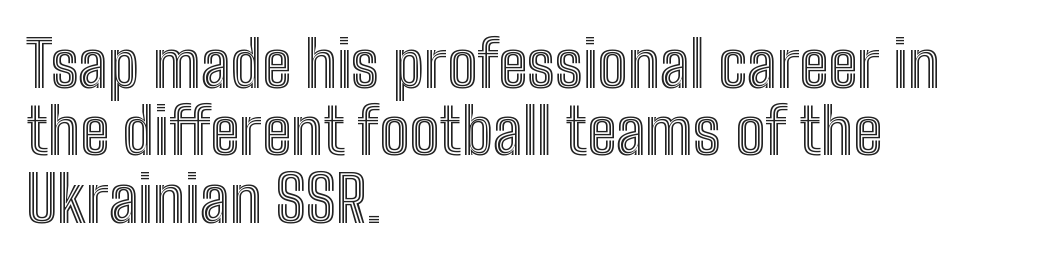
{"italic": "no", "width": "condensed", "x_height": "medium", "monospaced": "no", "underline": "no", "align": "left", "line_spacing": "tight", "line_spacing_ratio": 1.07, "letter_spacing": "normal", "letter_spacing_em": 0.0, "glyph_px": 63}
